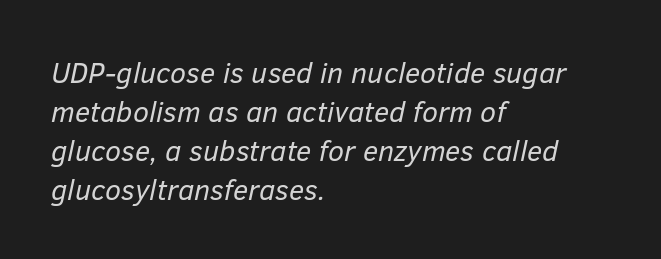
The image shows 29 px regular-weight type, italic (leaning right); set left-aligned, normal line spacing (1.34x), normal letter spacing, not underlined; low stroke contrast and a medium x-height.
